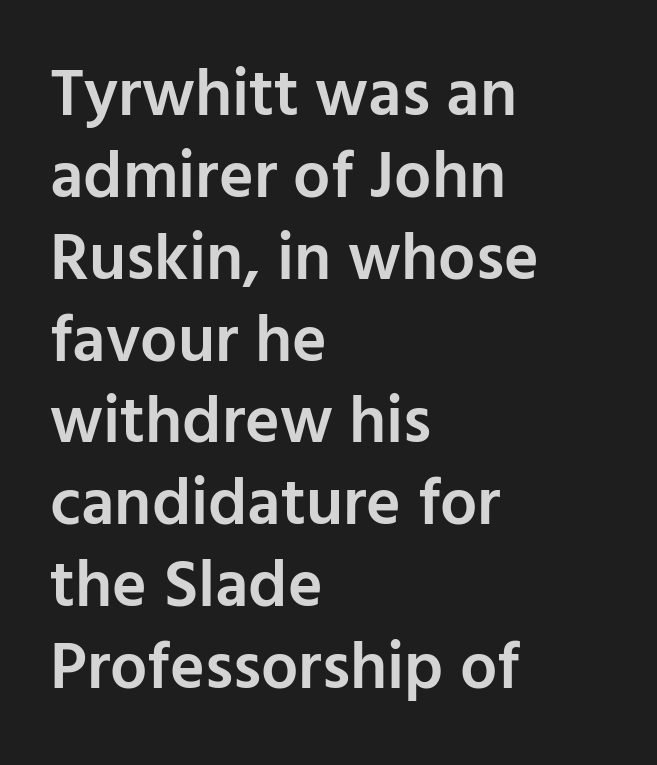
You could not count columns in this text — the font is proportionally spaced. This is roman type, the default non-slanted kind. The setting favours the left margin, as ordinary paragraphs usually do. In terms of letterspacing, this is plain default setting. Type without underlining.
